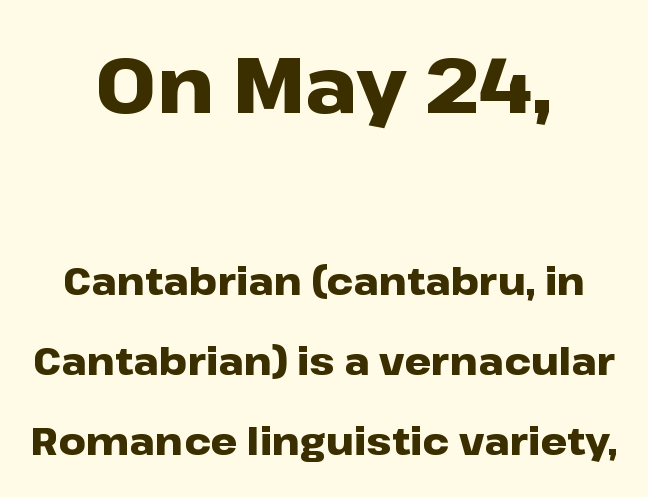
The glyphs have the mass of a bold cut. The face used here is proportionally spaced, like ordinary book or web type. Where is the straight margin? There isn't one; the lines are centered. Italic? Not at all — the glyphs are vertical.
